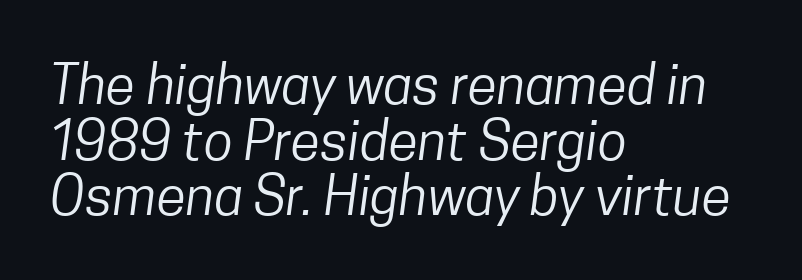
Words float on clear page, feet unadorned. No letter is thick-stroked: the sample isn't bold. Honestly, the letter spacing is just normal — you wouldn't notice it. Where is the straight margin? On the left.
